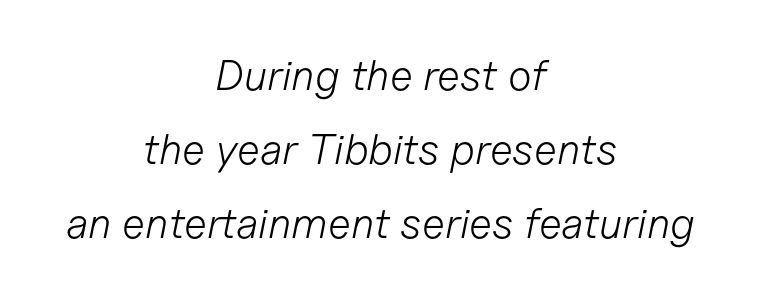
Which margin do the lines hug? Neither — every line sits in the middle. Bare-footed words on every line. No extra ink here — the face is not bold. Do the characters align in a grid? No, the font is proportional. Slanted lettering throughout.
